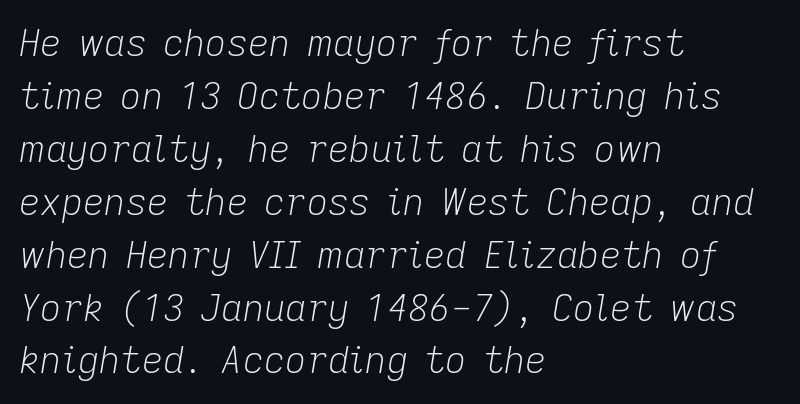
{"italic": "yes", "lean": "right", "slant_degrees": 9, "bold": "no", "weight": "light", "width": "normal", "stroke_contrast": "low", "x_height": "medium", "monospaced": "no", "underline": "no", "align": "left", "line_spacing": "normal", "line_spacing_ratio": 1.43, "letter_spacing": "normal", "letter_spacing_em": 0.0, "glyph_px": 37}
